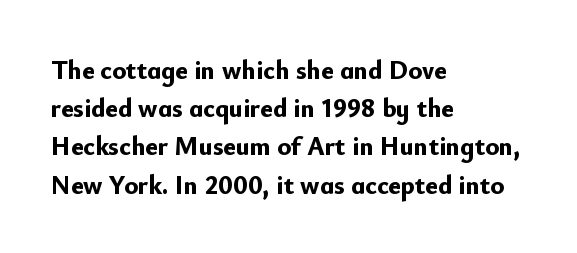
The image shows 26 px bold type, upright; set left-aligned, normal line spacing (1.47x), normal letter spacing, not underlined.
